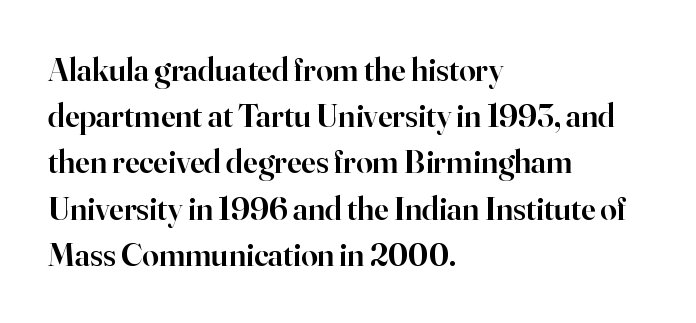
The image shows 33 px semibold serif type, upright; set left-aligned, normal line spacing (1.4x), normal letter spacing, not underlined; high stroke contrast and a small x-height.
